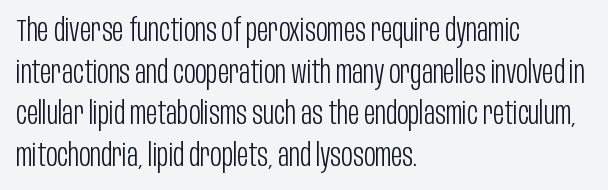
The image shows 31 px light, condensed sans-serif type, upright; set left-aligned, normal line spacing (1.34x), normal letter spacing, not underlined; low stroke contrast and a large x-height.
